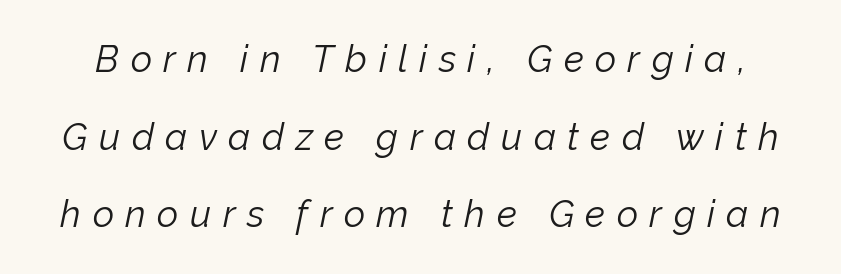
The image shows 37 px light type, italic (leaning right); set loose line spacing (2.1x), unusually wide letter spacing (+0.31 em), not underlined; low stroke contrast and a medium x-height.
